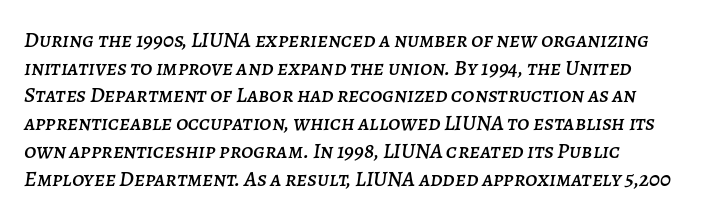
Emphasis-style slanted type is in use. In terms of letterspacing, this is plain default setting. In terms of leading, this rendering sits right in the middle. A bare baseline throughout the passage.
